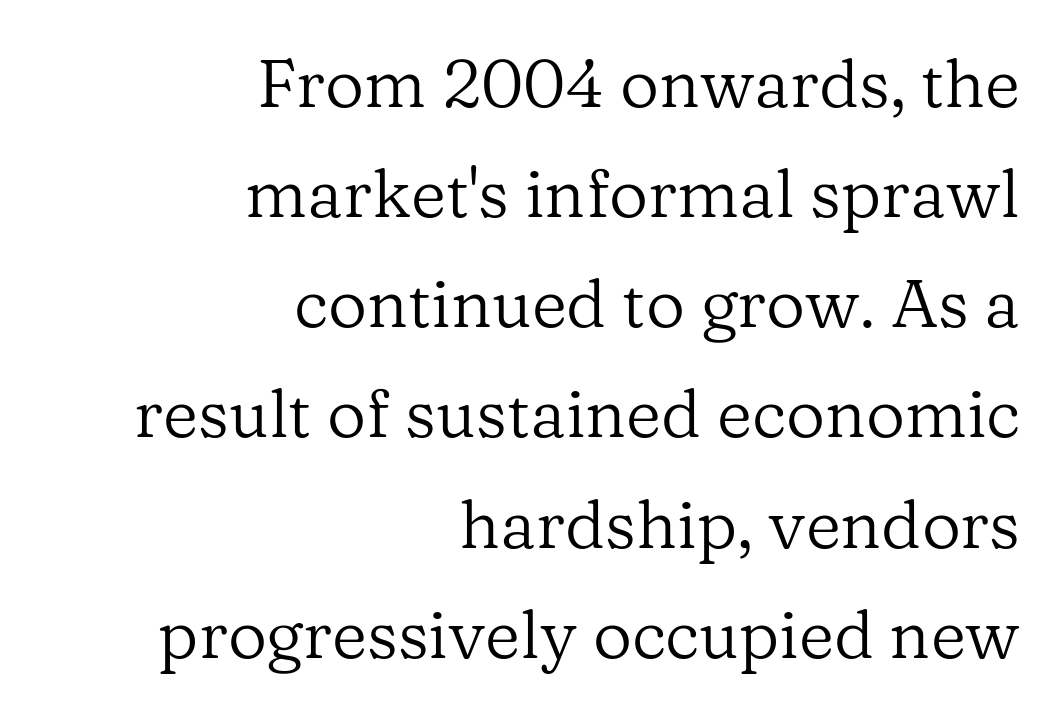
{"serif": "yes", "italic": "no", "bold": "no", "weight": "regular", "width": "normal", "stroke_contrast": "low", "x_height": "medium", "monospaced": "no", "underline": "no", "align": "right", "line_spacing": "normal", "line_spacing_ratio": 1.62, "letter_spacing": "normal", "letter_spacing_em": 0.0, "glyph_px": 68}
